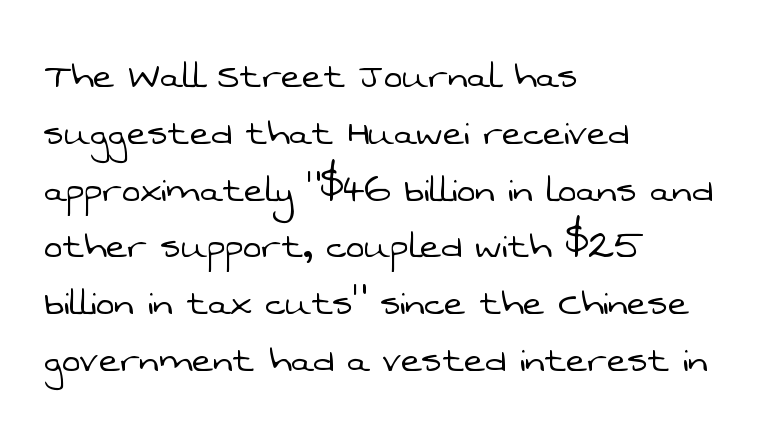
Q: Is the text bold? A: No.
Q: Is the typeface a serif or a sans-serif typeface? A: Sans-serif.
Q: Is the text underlined? A: No.
Q: How is the paragraph aligned? A: Left-aligned.
Q: Is the spacing between letters normal or unusually wide? A: Normal.
Q: Is the spacing between lines tight, normal or loose? A: Normal.
Q: Width (condensed, normal, or wide)? A: Normal.
Q: Stroke contrast? A: Low.
Q: x-height? A: Medium.
Q: Monospaced? A: No.
